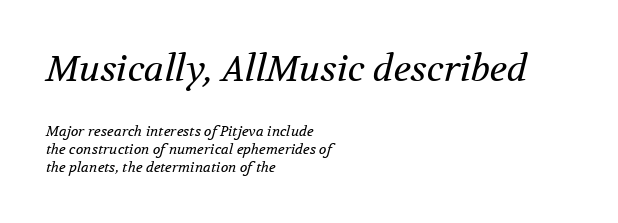
The image shows 36 px regular-weight serif type, italic (leaning right); set left-aligned, normal line spacing (1.3x), normal letter spacing, not underlined; the first (top) block is 2.57x larger; medium stroke contrast and a medium x-height.
